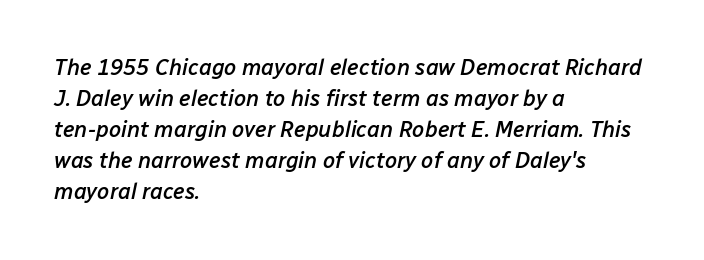
The image shows 22 px text type, italic (leaning right); set left-aligned, normal line spacing (1.41x), normal letter spacing, not underlined.
